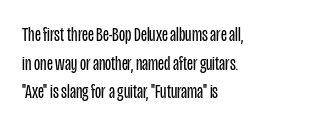
Q: Is the text bold? A: No.
Q: Is the text italic (slanted)? A: No, it is upright.
Q: Is the text underlined? A: No.
Q: How is the paragraph aligned? A: Left-aligned.
Q: Is the spacing between letters normal or unusually wide? A: Normal.
Q: Is the spacing between lines tight, normal or loose? A: Normal.
